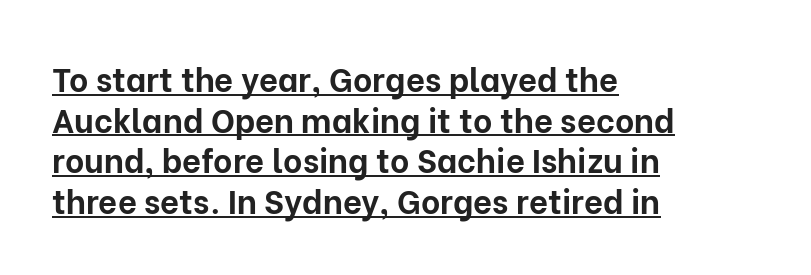
No feet cap the strokes, marking this as sans-serif type. Honestly, the underline is the first thing you notice here. The characters look thick and weighty, a clear bold. The lettering holds an erect, upright posture throughout. Does extra space separate the letters? No, they use regular spacing. Layout note: lines flush left.
